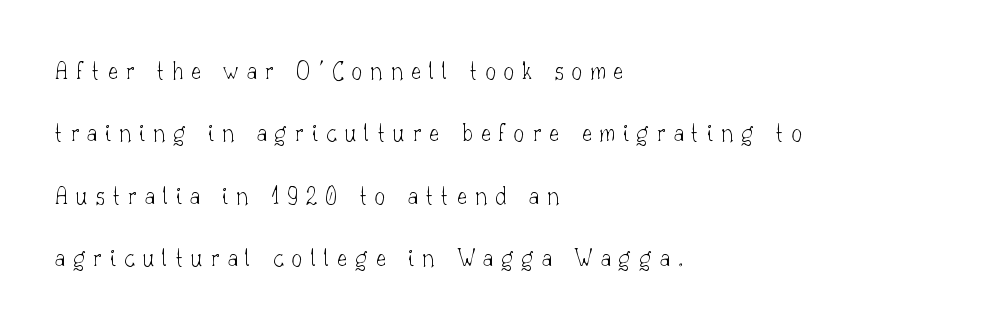
The passage shown is not underscored anywhere. Italic: no, the glyphs are upright roman. Reading down the block, your eye returns to a fixed left position each line. The space between consecutive lines is lavish.
